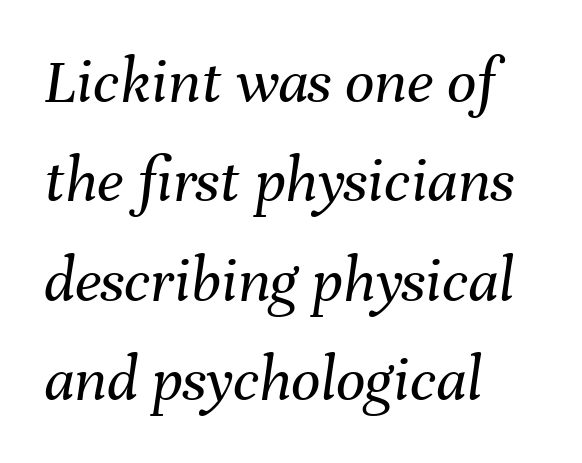
The image shows 65 px regular-weight type, italic (leaning right); set left-aligned, normal line spacing (1.53x), normal letter spacing, not underlined; medium stroke contrast and a medium x-height.
